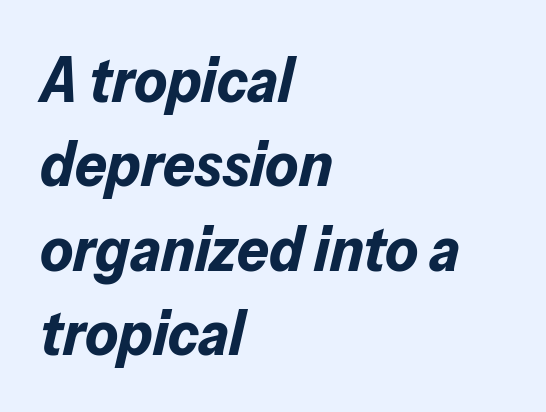
{"italic": "yes", "lean": "right", "slant_degrees": 13, "bold": "yes", "weight": "bold", "width": "normal", "stroke_contrast": "low", "x_height": "medium", "monospaced": "no", "underline": "no", "align": "left", "line_spacing": "normal", "line_spacing_ratio": 1.34, "letter_spacing": "normal", "letter_spacing_em": 0.0, "glyph_px": 63}
